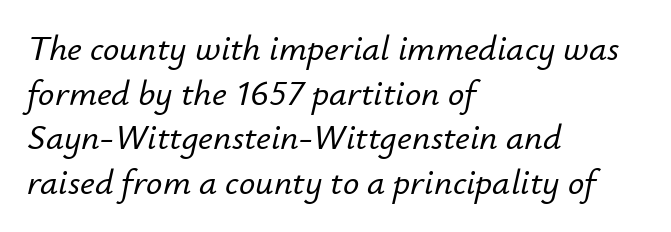
{"italic": "yes", "lean": "right", "slant_degrees": 12, "width": "normal", "stroke_contrast": "low", "x_height": "small", "monospaced": "no", "underline": "no", "align": "left", "line_spacing_ratio": 1.24, "letter_spacing": "normal", "letter_spacing_em": 0.0, "glyph_px": 36}
